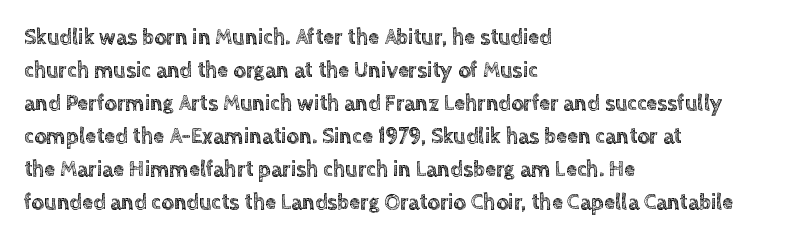
{"italic": "no", "underline": "no", "align": "left", "line_spacing": "normal", "line_spacing_ratio": 1.5, "letter_spacing": "normal", "letter_spacing_em": 0.0, "glyph_px": 22}
